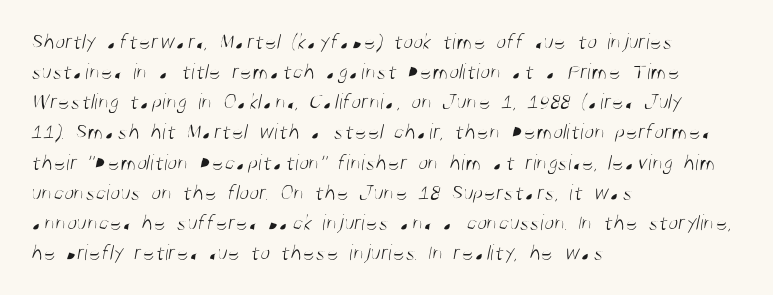
{"bold": "no", "underline": "no", "align": "left", "line_spacing": "normal", "line_spacing_ratio": 1.31, "letter_spacing": "normal", "letter_spacing_em": 0.0, "glyph_px": 23}
